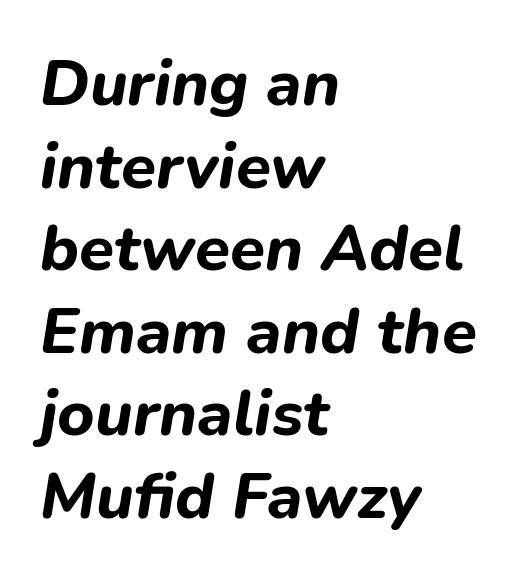
The image shows 64 px bold type, italic (leaning right); set left-aligned, normal line spacing (1.29x), normal letter spacing, not underlined; low stroke contrast and a medium x-height.
